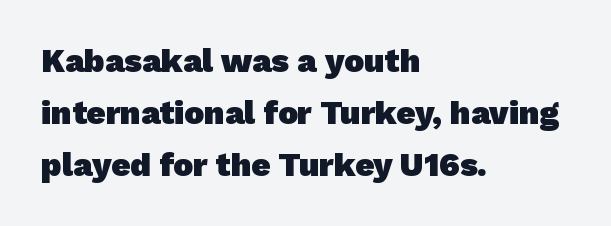
Q: Is the text bold? A: Yes.
Q: Is the typeface a serif or a sans-serif typeface? A: Sans-serif.
Q: Is the text underlined? A: No.
Q: How is the paragraph aligned? A: Left-aligned.
Q: Is the spacing between letters normal or unusually wide? A: Normal.
Q: Is the spacing between lines tight, normal or loose? A: Normal.
Q: Width (condensed, normal, or wide)? A: Normal.
Q: Stroke contrast? A: Low.
Q: x-height? A: Medium.
Q: Monospaced? A: No.
